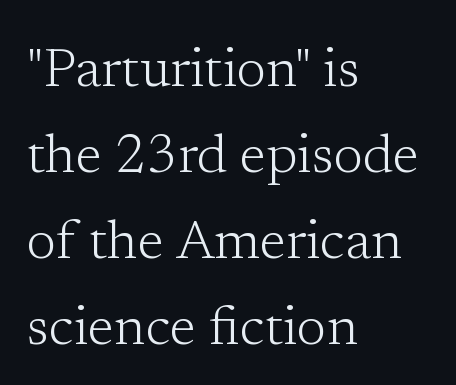
The image shows 54 px light serif type, upright; set left-aligned, normal line spacing (1.59x), normal letter spacing, not underlined; low stroke contrast and a medium x-height.
